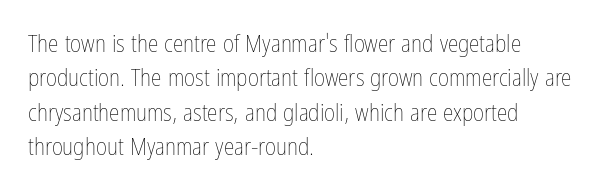
The image shows 24 px text type, upright; set left-aligned, normal line spacing (1.43x), normal letter spacing, not underlined.
